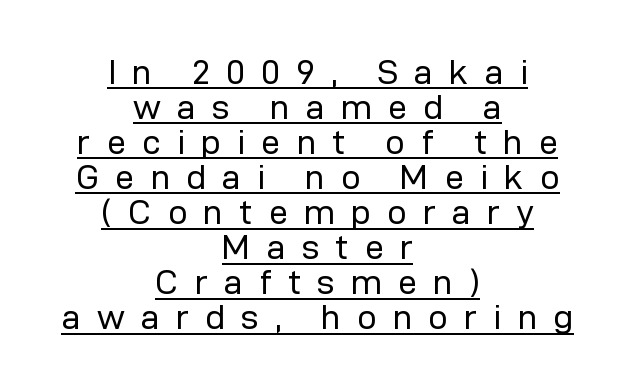
The image shows 34 px regular-weight sans-serif type, upright; set centered, tight line spacing (1.03x), unusually wide letter spacing (+0.48 em), underlined; low stroke contrast and a medium x-height.
